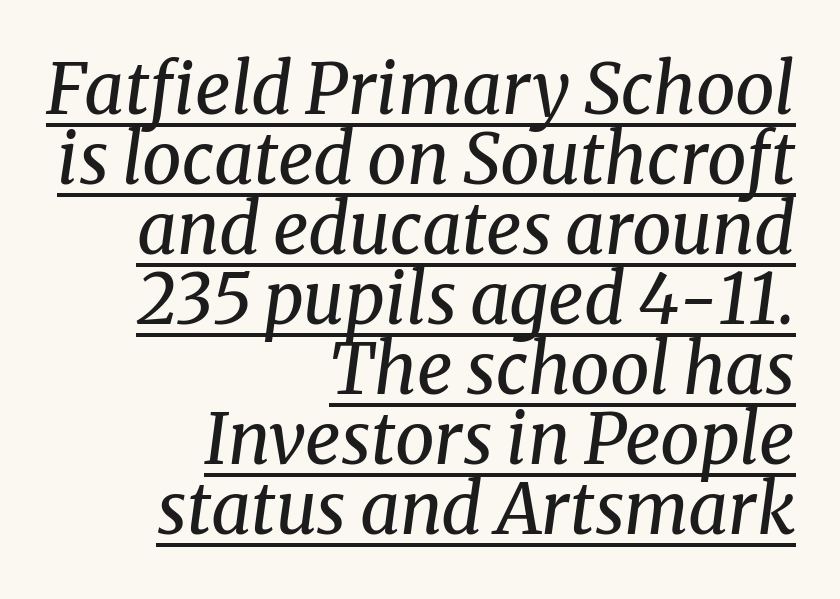
The image shows 70 px regular-weight serif type, italic (leaning right); set right-aligned, tight line spacing (1.0x), normal letter spacing, underlined; medium stroke contrast and a medium x-height.
